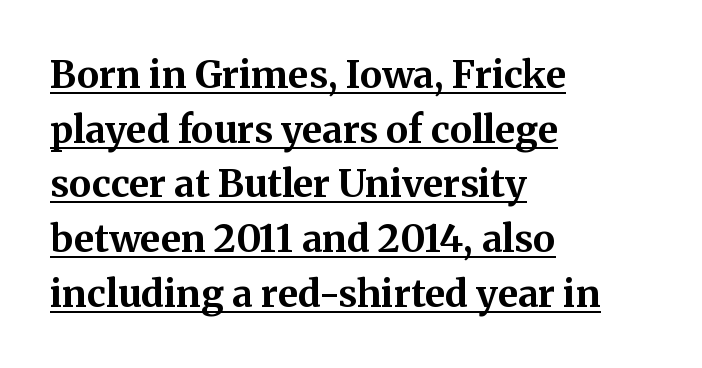
Do the characters align in a grid? No, the font is proportional. The type sits square on the baseline with zero lean. This block has exactly the height ordinary leading produces. Letterform terminals end in serifs throughout the passage.
